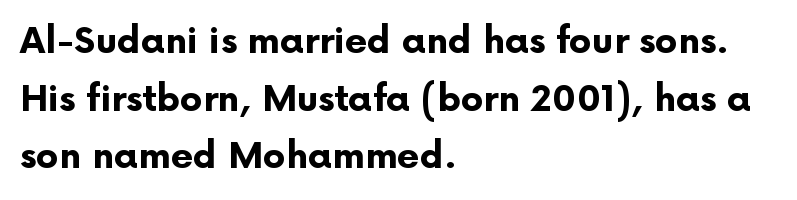
This sample keeps an unexceptional amount of space between lines. Each row of text sits above clean, open space. What kind of face is this? One without serifs — a sans. Italic: no, the glyphs are upright roman. Summary of weight: heavy, a full bold.
